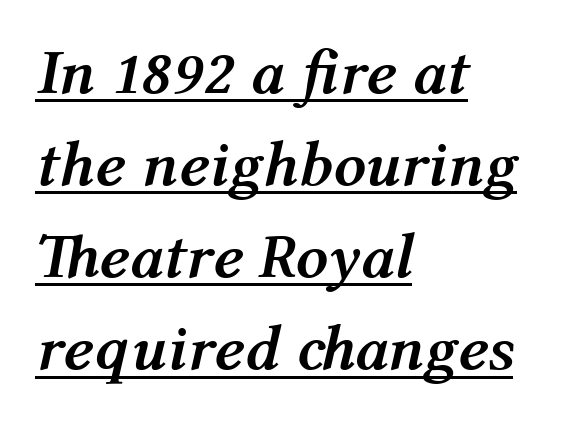
The image shows 64 px semibold type, italic (leaning right); set left-aligned, normal line spacing (1.44x), normal letter spacing, underlined; medium stroke contrast and a medium x-height.
